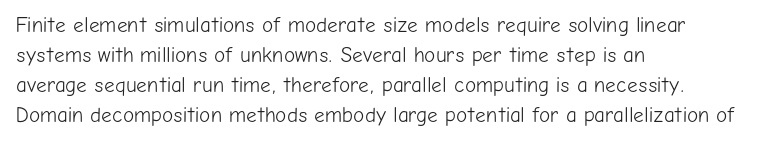
Compared with typical body copy, the letter spacing here is the same. The text block is weighted toward the left margin, trailing off unevenly rightward. The foot of each line stays bare and open. Evenly set lines give the paragraph a standard silhouette. Stroke thickness stays within the range of a standard reading face or lighter.
